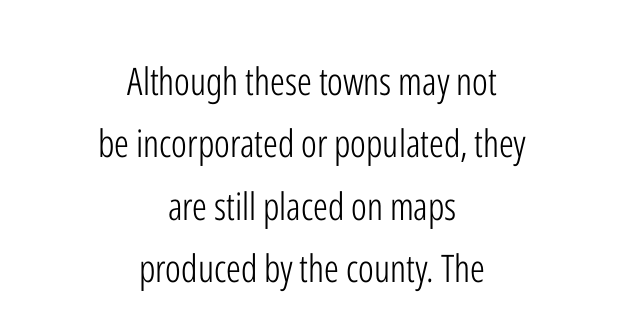
Q: Is the text bold? A: No.
Q: Is the text italic (slanted)? A: No, it is upright.
Q: Is the typeface a serif or a sans-serif typeface? A: Sans-serif.
Q: Is the text underlined? A: No.
Q: How is the paragraph aligned? A: Centered.
Q: Is the spacing between letters normal or unusually wide? A: Normal.
Q: Is the spacing between lines tight, normal or loose? A: Normal.
Q: Width (condensed, normal, or wide)? A: Condensed.
Q: Stroke contrast? A: Low.
Q: x-height? A: Medium.
Q: Monospaced? A: No.
